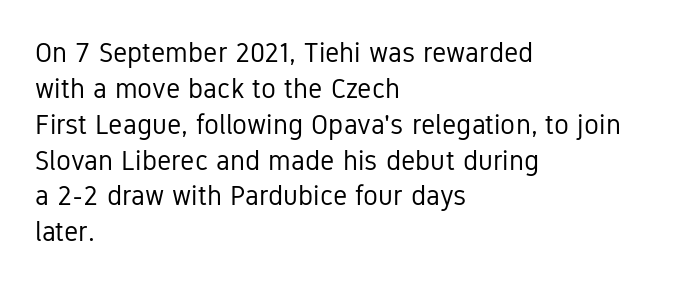
{"serif": "no", "italic": "no", "bold": "no", "weight": "regular", "width": "condensed", "stroke_contrast": "low", "x_height": "medium", "monospaced": "no", "underline": "no", "align": "left", "line_spacing": "normal", "line_spacing_ratio": 1.28, "letter_spacing": "normal", "letter_spacing_em": 0.0, "glyph_px": 28}
